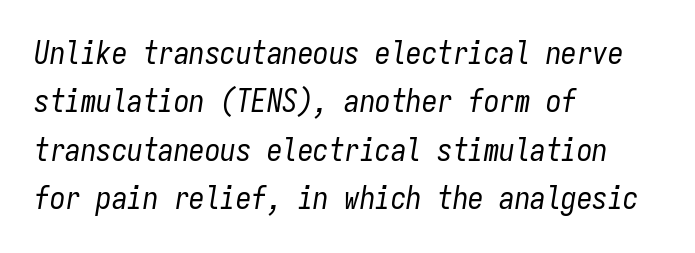
Q: Is the text bold? A: No.
Q: Is the text italic (slanted)? A: Yes, it leans right by about 9 degrees.
Q: Is the text underlined? A: No.
Q: How is the paragraph aligned? A: Left-aligned.
Q: Is the spacing between letters normal or unusually wide? A: Normal.
Q: Is the spacing between lines tight, normal or loose? A: Normal.
Q: Width (condensed, normal, or wide)? A: Condensed.
Q: Stroke contrast? A: Low.
Q: x-height? A: Medium.
Q: Monospaced? A: Yes.
